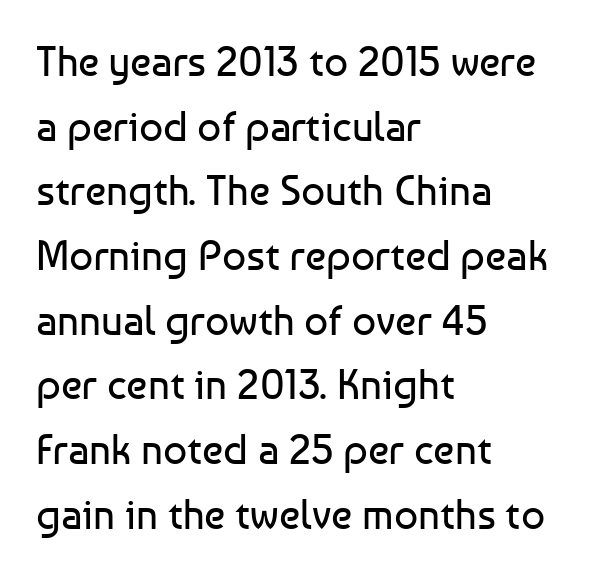
The image shows 42 px regular-weight sans-serif type, upright; set left-aligned, normal line spacing (1.54x), normal letter spacing, not underlined; low stroke contrast and a medium x-height.
